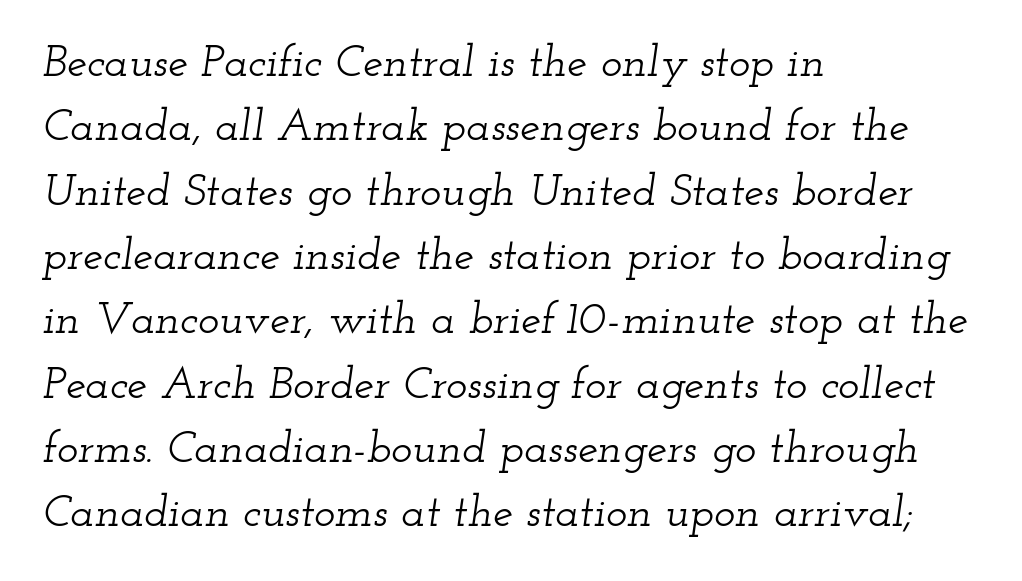
{"serif": "yes", "italic": "yes", "lean": "right", "slant_degrees": 12, "width": "wide", "stroke_contrast": "low", "x_height": "small", "monospaced": "no", "underline": "no", "align": "left", "line_spacing": "normal", "line_spacing_ratio": 1.43, "letter_spacing": "normal", "letter_spacing_em": 0.0, "glyph_px": 45}
